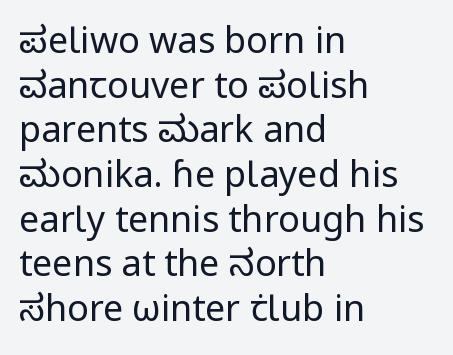
Q: Is the text bold? A: No.
Q: Is the text italic (slanted)? A: No, it is upright.
Q: Is the typeface a serif or a sans-serif typeface? A: Sans-serif.
Q: Is the text underlined? A: No.
Q: How is the paragraph aligned? A: Left-aligned.
Q: Is the spacing between letters normal or unusually wide? A: Normal.
Q: Width (condensed, normal, or wide)? A: Normal.
Q: Stroke contrast? A: Low.
Q: x-height? A: Medium.
Q: Monospaced? A: No.
